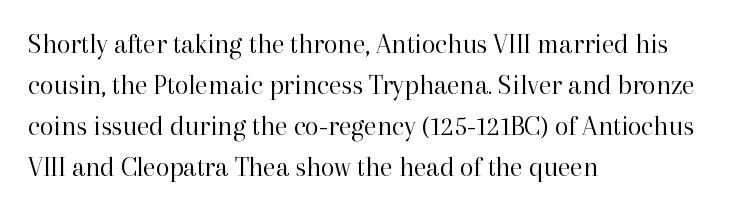
Q: Is the text bold? A: No.
Q: Is the text italic (slanted)? A: No, it is upright.
Q: Is the typeface a serif or a sans-serif typeface? A: Serif.
Q: Is the text underlined? A: No.
Q: How is the paragraph aligned? A: Left-aligned.
Q: Is the spacing between letters normal or unusually wide? A: Normal.
Q: Is the spacing between lines tight, normal or loose? A: Normal.
Q: Width (condensed, normal, or wide)? A: Normal.
Q: Stroke contrast? A: High.
Q: x-height? A: Medium.
Q: Monospaced? A: No.
